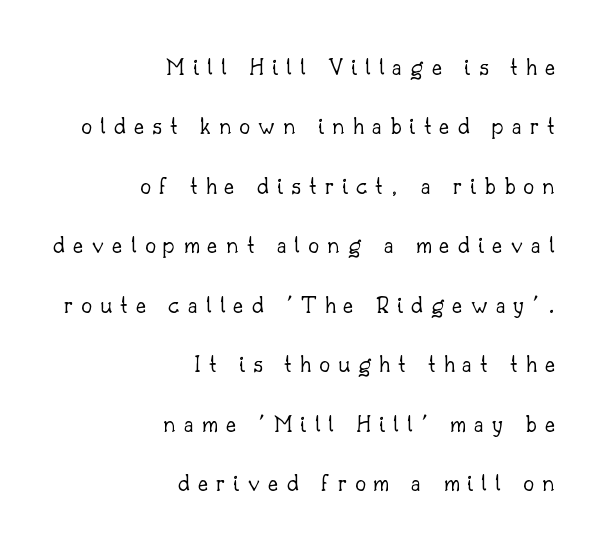
Words appear elongated and porous because spacing is wide. All the whitespace from short lines collects on the left. Caption: face not bold, strokes unweighted. How would I describe the line gaps? Wide and relaxed. Descender tails drop into unmarked territory.
